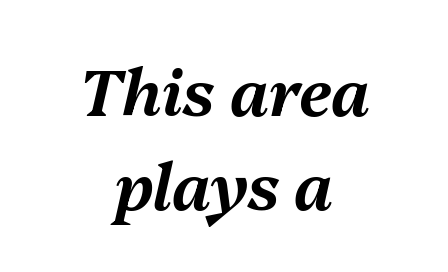
Q: Is the text italic (slanted)? A: Yes, it leans right by about 13 degrees.
Q: Is the text underlined? A: No.
Q: How is the paragraph aligned? A: Centered.
Q: Is the spacing between letters normal or unusually wide? A: Normal.
Q: Is the spacing between lines tight, normal or loose? A: Normal.
Q: Width (condensed, normal, or wide)? A: Normal.
Q: Stroke contrast? A: Medium.
Q: x-height? A: Medium.
Q: Monospaced? A: No.
